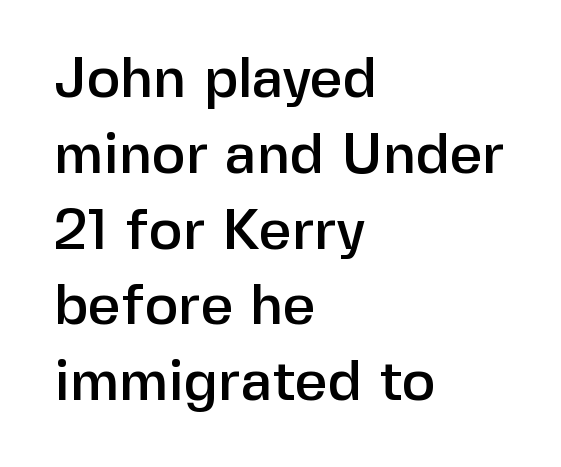
The image shows 57 px sans-serif type, upright; set left-aligned, normal line spacing (1.33x), normal letter spacing, not underlined; low stroke contrast and a medium x-height.
